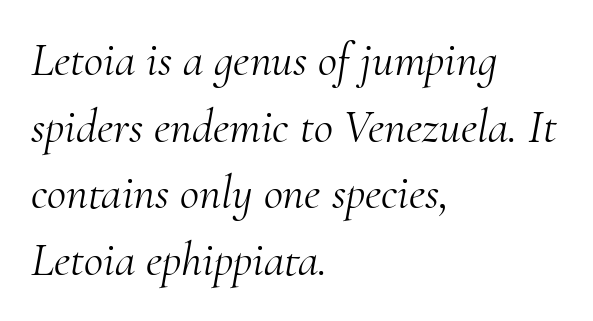
The image shows 47 px light serif type, italic (leaning right); set left-aligned, normal line spacing (1.42x), normal letter spacing, not underlined; medium stroke contrast and a small x-height.
